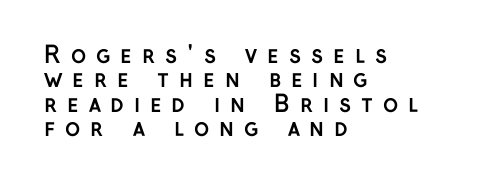
Each new line begins almost immediately beneath the previous one. A typesetter would mark this as roman, not italic. Substantial extra tracking has been applied to these lines. The ragged edge is on the right, which tells us the setting is flush left. The face used here has the dense, thick strokes of a bold. Descenders hang freely into open space.
